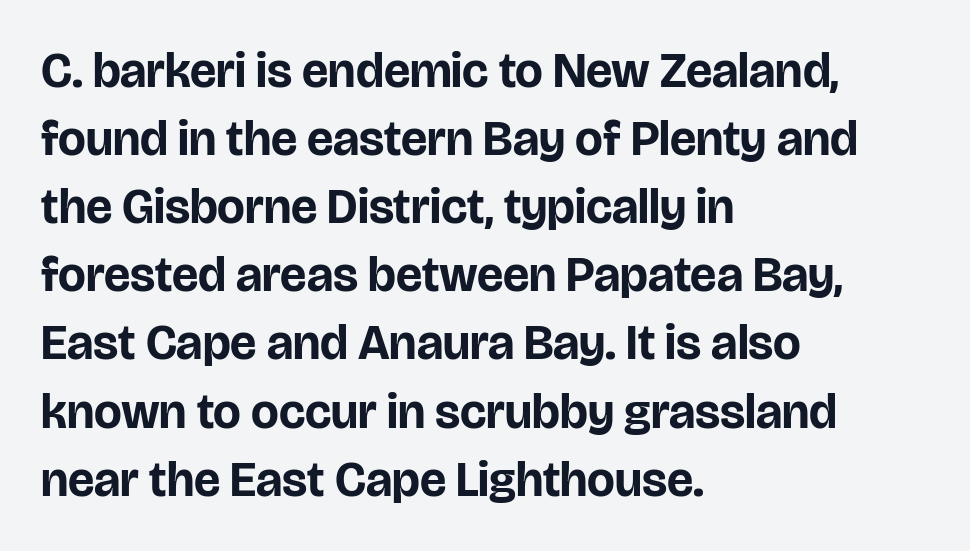
The image shows 49 px bold sans-serif type, upright; set left-aligned, normal line spacing (1.39x), normal letter spacing, not underlined; low stroke contrast and a large x-height.
